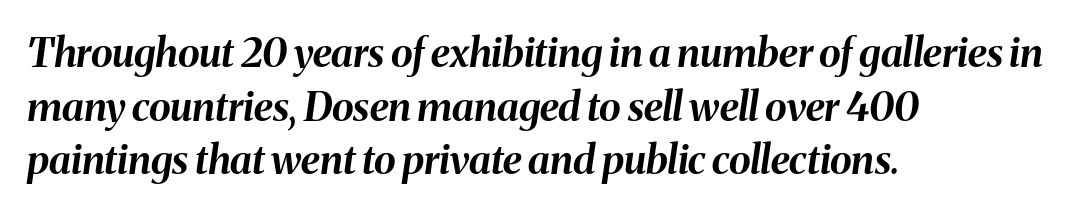
Q: Is the text bold? A: Yes.
Q: Is the text italic (slanted)? A: Yes, it leans right by about 8 degrees.
Q: Is the text underlined? A: No.
Q: How is the paragraph aligned? A: Left-aligned.
Q: Is the spacing between letters normal or unusually wide? A: Normal.
Q: Is the spacing between lines tight, normal or loose? A: Normal.
Q: Width (condensed, normal, or wide)? A: Normal.
Q: Stroke contrast? A: Medium.
Q: x-height? A: Medium.
Q: Monospaced? A: No.
